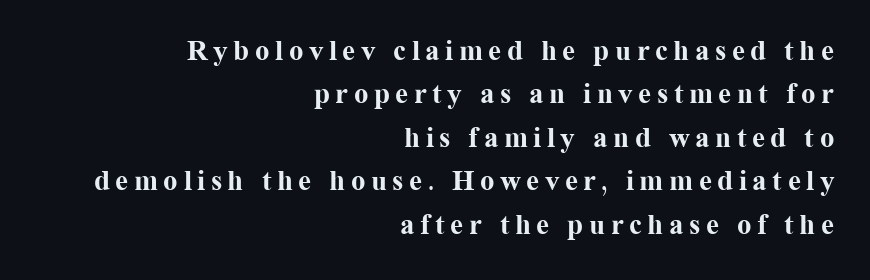
Designer's note — italics off, roman on. Type style note: has serifs. Rows of type keep a routine distance in the vertical direction. The characters look thick and weighty, a clear bold.
